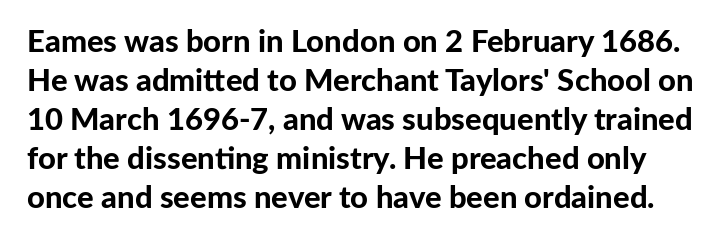
Any mark beneath the type? The region is blank. The face used here has the dense, thick strokes of a bold. Spacing verdict: proportional, widths tailored to each character. Observe the absence of serifs on each vertical stroke in this sample.
